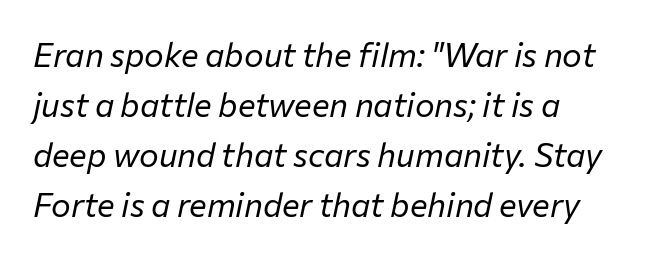
Q: Is the text bold? A: No.
Q: Is the text italic (slanted)? A: Yes, it leans right by about 12 degrees.
Q: Is the text underlined? A: No.
Q: How is the paragraph aligned? A: Left-aligned.
Q: Is the spacing between letters normal or unusually wide? A: Normal.
Q: Is the spacing between lines tight, normal or loose? A: Normal.
Q: Width (condensed, normal, or wide)? A: Normal.
Q: Stroke contrast? A: Low.
Q: x-height? A: Medium.
Q: Monospaced? A: No.
